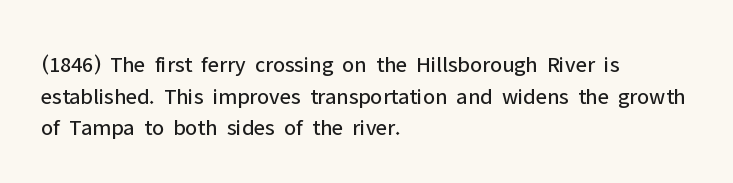
Q: Is the text bold? A: No.
Q: Is the text italic (slanted)? A: No, it is upright.
Q: Is the text underlined? A: No.
Q: How is the paragraph aligned? A: Left-aligned.
Q: Is the spacing between letters normal or unusually wide? A: Normal.
Q: Is the spacing between lines tight, normal or loose? A: Normal.
